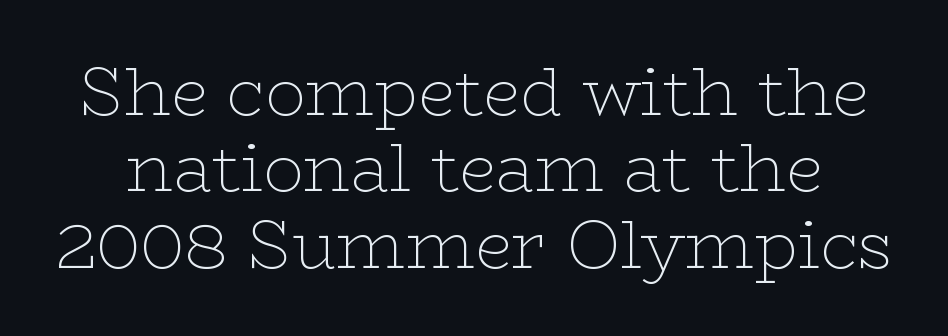
Q: Is the text bold? A: No.
Q: Is the text italic (slanted)? A: No, it is upright.
Q: Is the typeface a serif or a sans-serif typeface? A: Serif.
Q: Is the text underlined? A: No.
Q: Is the spacing between letters normal or unusually wide? A: Normal.
Q: Is the spacing between lines tight, normal or loose? A: Tight.
Q: Width (condensed, normal, or wide)? A: Wide.
Q: Stroke contrast? A: Low.
Q: x-height? A: Medium.
Q: Monospaced? A: No.
